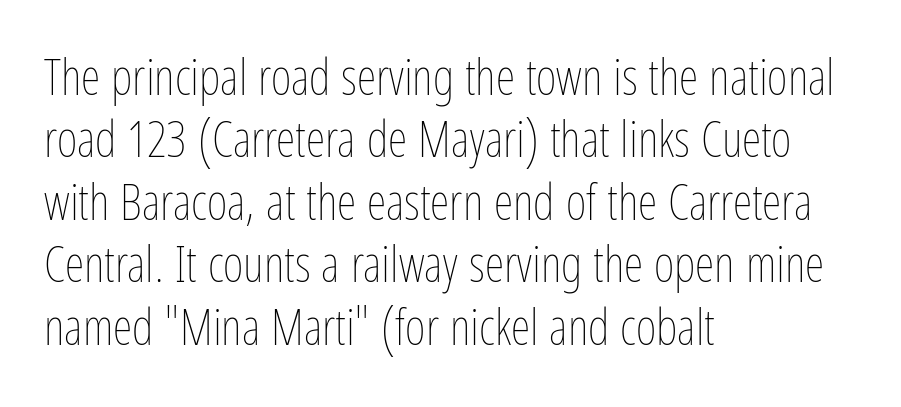
Q: Is the text bold? A: No.
Q: Is the text italic (slanted)? A: No, it is upright.
Q: Is the text underlined? A: No.
Q: How is the paragraph aligned? A: Left-aligned.
Q: Is the spacing between letters normal or unusually wide? A: Normal.
Q: Is the spacing between lines tight, normal or loose? A: Normal.
Q: Width (condensed, normal, or wide)? A: Condensed.
Q: Stroke contrast? A: Low.
Q: x-height? A: Medium.
Q: Monospaced? A: No.
